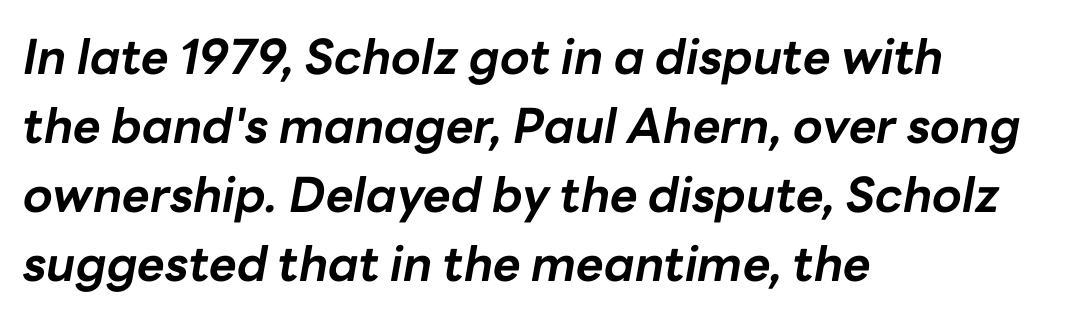
{"italic": "yes", "lean": "right", "slant_degrees": 10, "bold": "yes", "weight": "bold", "width": "normal", "stroke_contrast": "low", "x_height": "medium", "monospaced": "no", "underline": "no", "align": "left", "line_spacing": "normal", "line_spacing_ratio": 1.44, "letter_spacing": "normal", "letter_spacing_em": 0.0, "glyph_px": 48}
